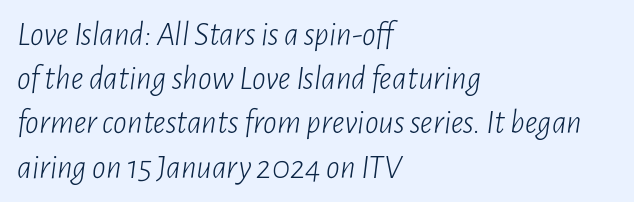
{"italic": "yes", "lean": "right", "slant_degrees": 7, "bold": "no", "weight": "light", "width": "condensed", "stroke_contrast": "low", "x_height": "medium", "monospaced": "no", "underline": "no", "align": "left", "line_spacing": "normal", "line_spacing_ratio": 1.3, "letter_spacing": "normal", "letter_spacing_em": 0.0, "glyph_px": 34}
